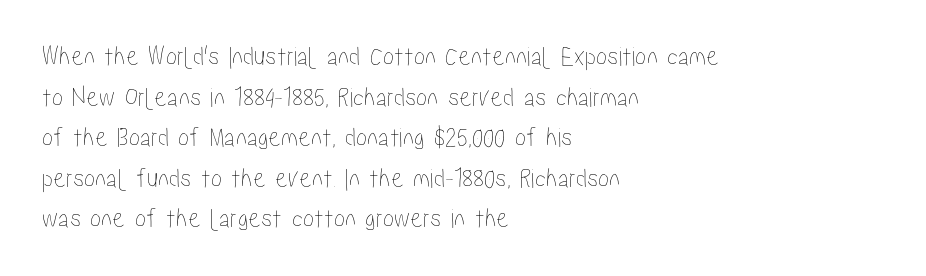
Q: Is the text italic (slanted)? A: No, it is upright.
Q: Is the text underlined? A: No.
Q: How is the paragraph aligned? A: Left-aligned.
Q: Is the spacing between letters normal or unusually wide? A: Normal.
Q: Is the spacing between lines tight, normal or loose? A: Normal.
Q: Width (condensed, normal, or wide)? A: Condensed.
Q: Stroke contrast? A: Low.
Q: x-height? A: Medium.
Q: Monospaced? A: No.
